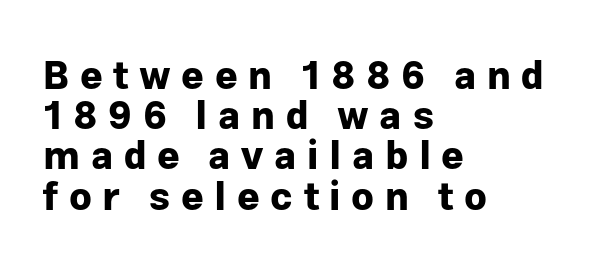
Is this a sans? Yes — the strokes have no serifs. Honestly, the letter spacing is so wide it's the main thing you notice. The sample has been set heavy, in full bold. Baseline-to-baseline distance is barely more than the letter height. The glyphs are unaccompanied by any horizontal stroke below them. Character widths vary here, with narrow letters taking less room than wide ones.
